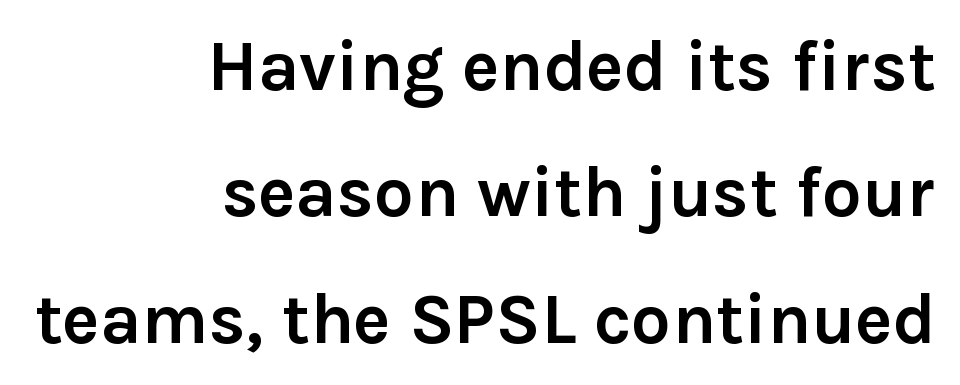
The image shows 71 px semibold sans-serif type, upright; set right-aligned, line spacing 1.78x, normal letter spacing, not underlined; a medium x-height.
